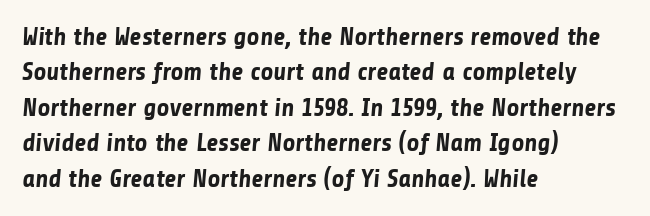
The passage is arranged the way most books set body copy — flush left. Letter spacing: default. A dark, heavy texture on the line: the type is bold. Leading: standard.
